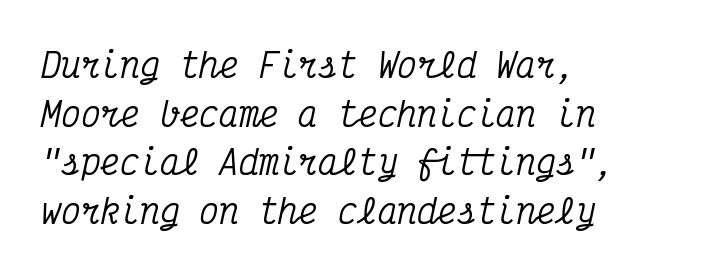
Q: Is the text italic (slanted)? A: Yes, it leans right by about 12 degrees.
Q: Is the typeface a serif or a sans-serif typeface? A: Serif.
Q: Is the text underlined? A: No.
Q: How is the paragraph aligned? A: Left-aligned.
Q: Is the spacing between letters normal or unusually wide? A: Normal.
Q: Is the spacing between lines tight, normal or loose? A: Normal.
Q: Width (condensed, normal, or wide)? A: Condensed.
Q: Stroke contrast? A: Medium.
Q: x-height? A: Medium.
Q: Monospaced? A: Yes.
